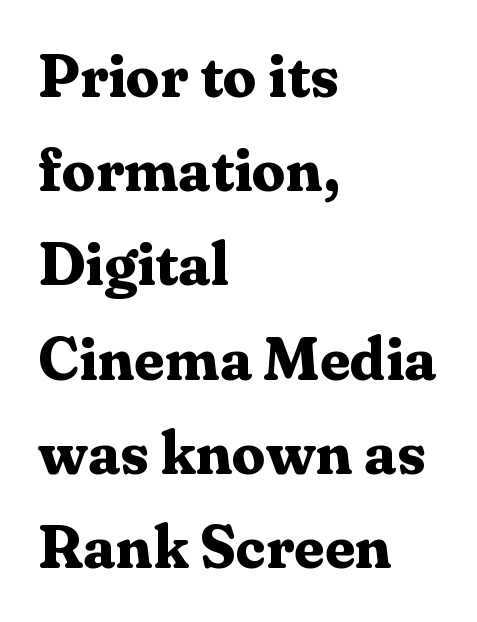
The image shows 60 px bold serif type, upright; set left-aligned, normal line spacing (1.57x), normal letter spacing, not underlined; medium stroke contrast and a medium x-height.
